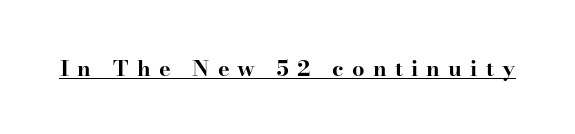
The image shows 22 px bold type, upright; set unusually wide letter spacing (+0.37 em), underlined.
